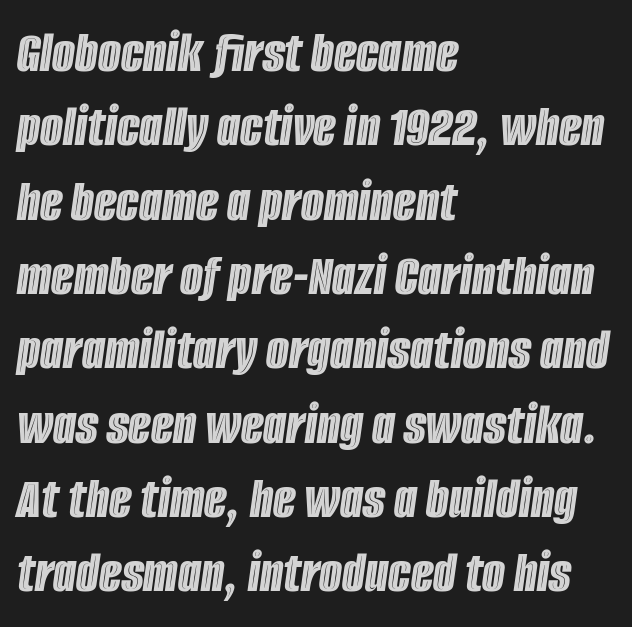
The image shows 59 px condensed type, italic (leaning right); set left-aligned, normal line spacing (1.26x), normal letter spacing, not underlined; a large x-height.
